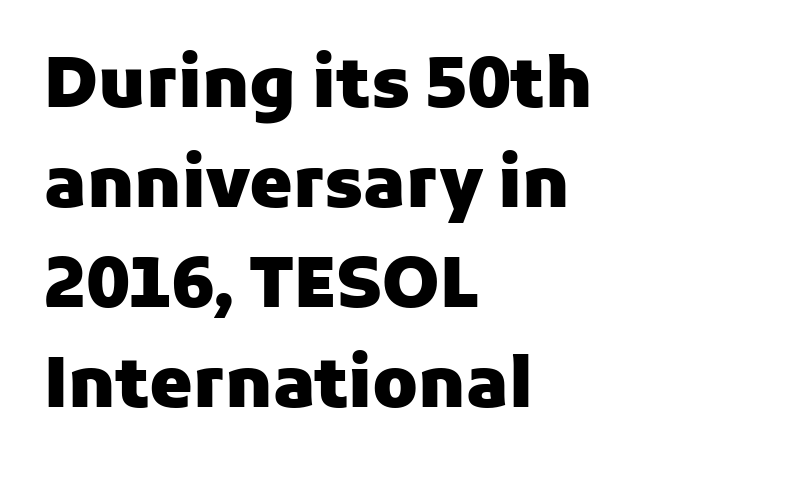
Q: Is the text bold? A: Yes.
Q: Is the text italic (slanted)? A: No, it is upright.
Q: Is the typeface a serif or a sans-serif typeface? A: Sans-serif.
Q: Is the text underlined? A: No.
Q: How is the paragraph aligned? A: Left-aligned.
Q: Is the spacing between letters normal or unusually wide? A: Normal.
Q: Is the spacing between lines tight, normal or loose? A: Normal.
Q: Width (condensed, normal, or wide)? A: Normal.
Q: Stroke contrast? A: Low.
Q: x-height? A: Medium.
Q: Monospaced? A: No.
